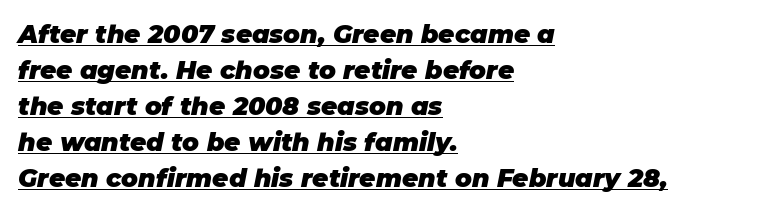
Q: Is the text bold? A: Yes.
Q: Is the text italic (slanted)? A: Yes, it leans right by about 11 degrees.
Q: Is the text underlined? A: Yes.
Q: How is the paragraph aligned? A: Left-aligned.
Q: Is the spacing between letters normal or unusually wide? A: Normal.
Q: Is the spacing between lines tight, normal or loose? A: Normal.
